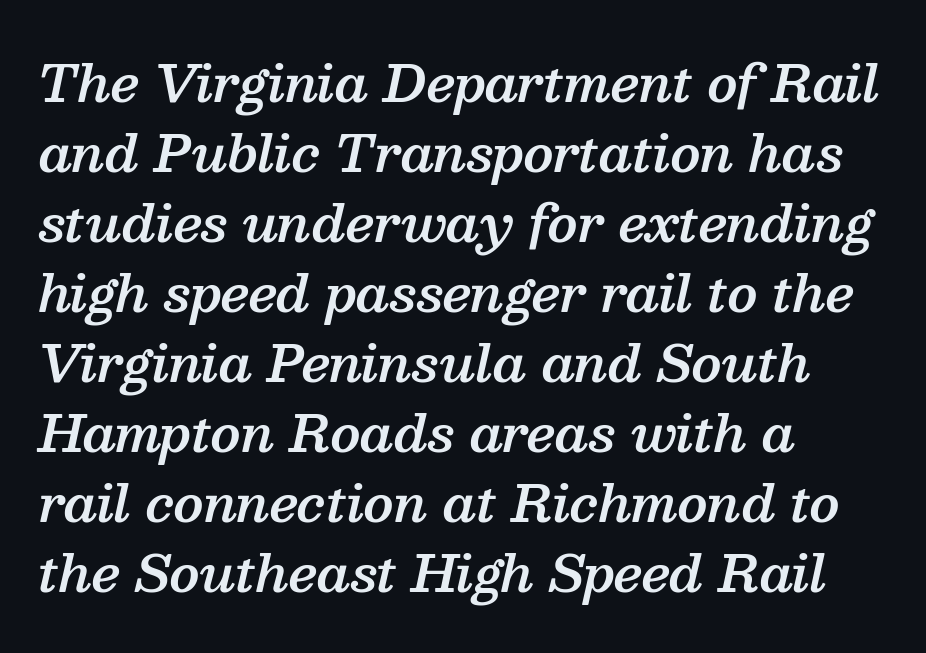
Q: Is the text bold? A: Semi-bold.
Q: Is the text italic (slanted)? A: Yes, it leans right by about 13 degrees.
Q: Is the typeface a serif or a sans-serif typeface? A: Serif.
Q: Is the text underlined? A: No.
Q: How is the paragraph aligned? A: Left-aligned.
Q: Is the spacing between letters normal or unusually wide? A: Normal.
Q: Is the spacing between lines tight, normal or loose? A: Normal.
Q: Width (condensed, normal, or wide)? A: Normal.
Q: Stroke contrast? A: Medium.
Q: x-height? A: Medium.
Q: Monospaced? A: No.
